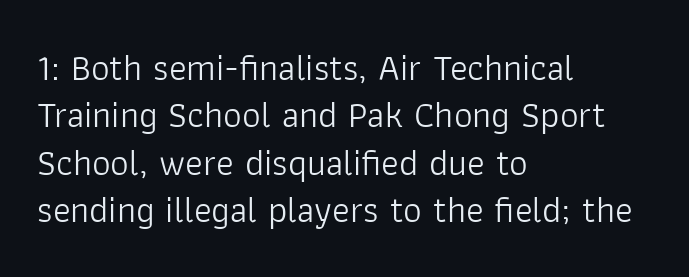
{"serif": "no", "italic": "no", "bold": "no", "weight": "light", "width": "normal", "stroke_contrast": "low", "x_height": "medium", "monospaced": "no", "underline": "no", "align": "left", "line_spacing": "normal", "line_spacing_ratio": 1.28, "letter_spacing": "normal", "letter_spacing_em": 0.0, "glyph_px": 37}
